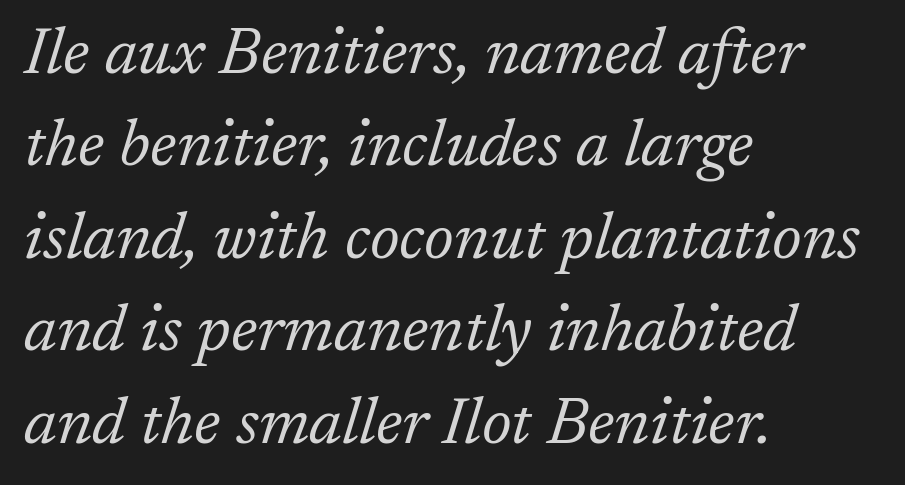
The image shows 66 px light serif type, italic (leaning right); set left-aligned, normal line spacing (1.4x), normal letter spacing, not underlined; low stroke contrast and a medium x-height.
